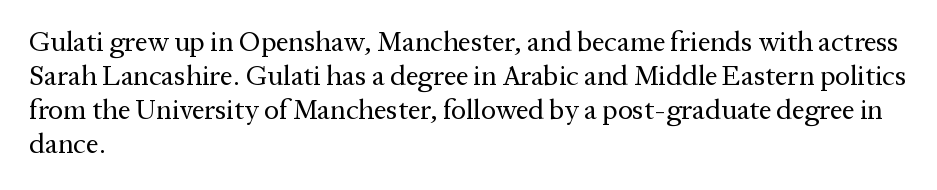
{"serif": "yes", "italic": "no", "bold": "no", "weight": "regular", "width": "normal", "stroke_contrast": "medium", "x_height": "medium", "monospaced": "no", "underline": "no", "align": "left", "line_spacing_ratio": 1.22, "letter_spacing": "normal", "letter_spacing_em": 0.0, "glyph_px": 28}
